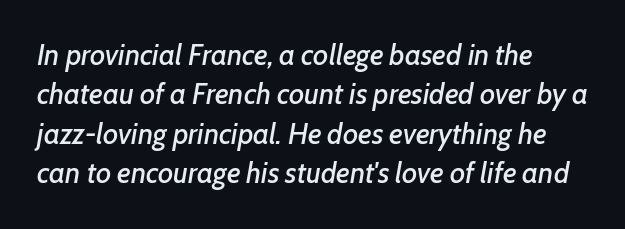
Q: Is the text italic (slanted)? A: Yes, it leans right by about 7 degrees.
Q: Is the text underlined? A: No.
Q: How is the paragraph aligned? A: Left-aligned.
Q: Is the spacing between letters normal or unusually wide? A: Normal.
Q: Is the spacing between lines tight, normal or loose? A: Normal.
Q: Width (condensed, normal, or wide)? A: Normal.
Q: Stroke contrast? A: Low.
Q: x-height? A: Medium.
Q: Monospaced? A: No.
